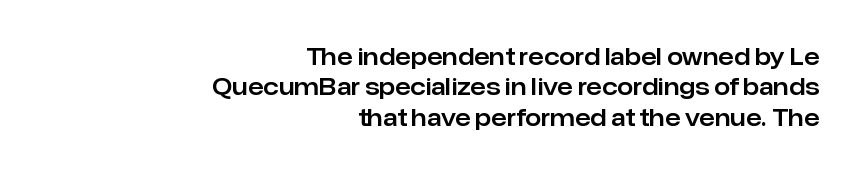
Look at the tracking — it's just the regular setting, nothing added. Horizontal bands of white between lines are of average thickness. Quick note: underline off. The lettering holds an erect, upright posture throughout. The lines are quadded right.
